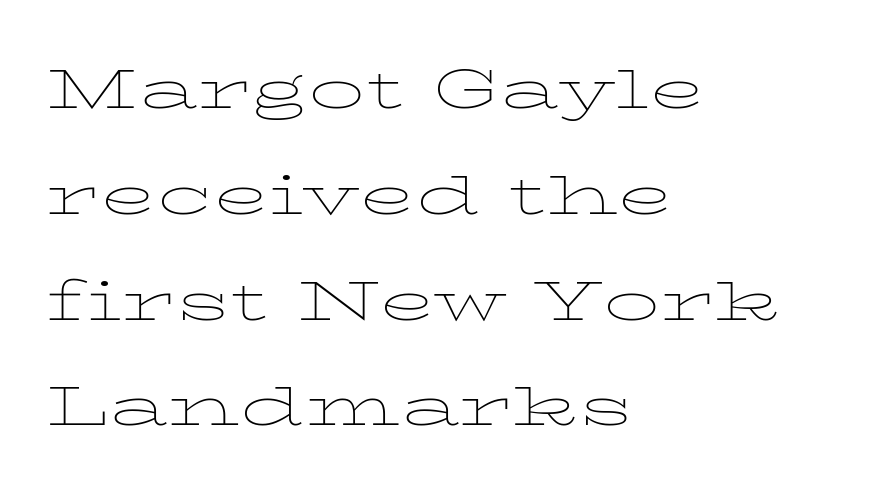
Q: Is the text bold? A: No.
Q: Is the text italic (slanted)? A: No, it is upright.
Q: Is the text underlined? A: No.
Q: How is the paragraph aligned? A: Left-aligned.
Q: Is the spacing between letters normal or unusually wide? A: Normal.
Q: Is the spacing between lines tight, normal or loose? A: Normal.
Q: Width (condensed, normal, or wide)? A: Wide.
Q: Stroke contrast? A: Low.
Q: x-height? A: Medium.
Q: Monospaced? A: No.
